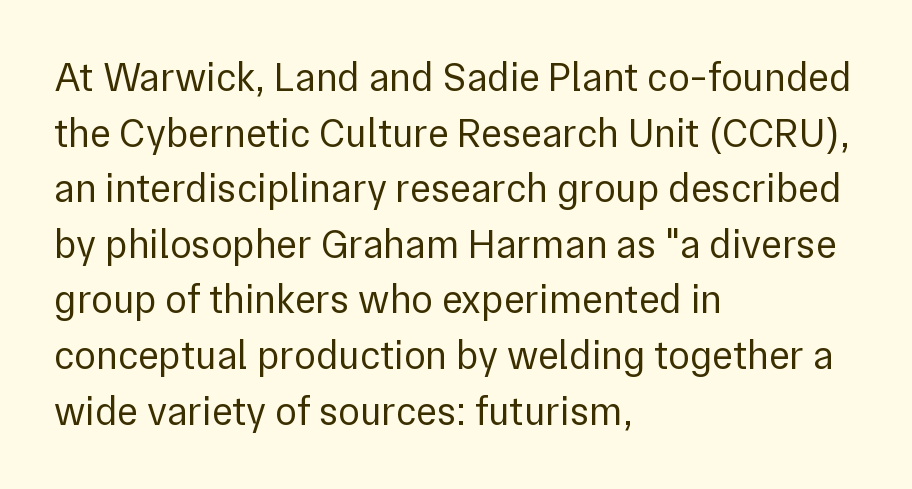
The image shows 40 px regular-weight sans-serif type, upright; set left-aligned, normal line spacing (1.39x), normal letter spacing, not underlined; a medium x-height.
